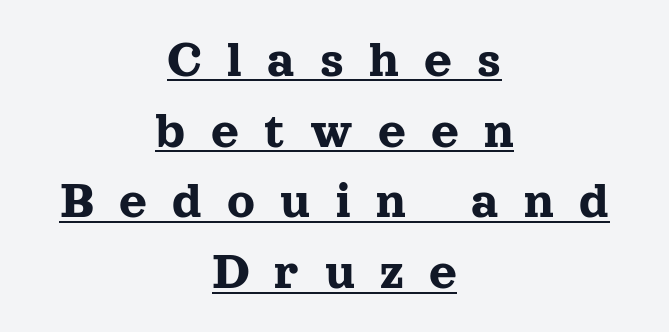
The image shows 54 px serif type, upright; set centered, normal line spacing (1.31x), unusually wide letter spacing (+0.47 em), underlined; a medium x-height.
